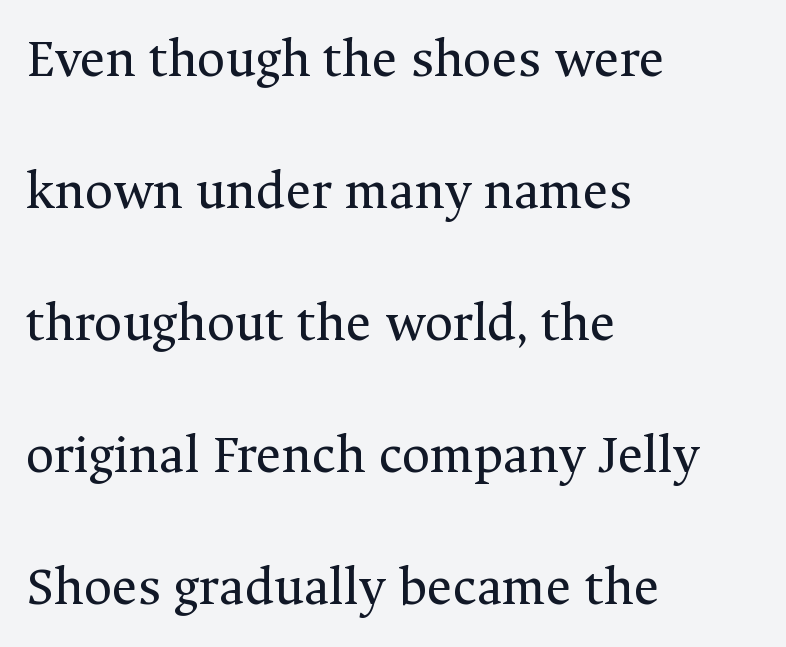
Q: Is the text bold? A: No.
Q: Is the text italic (slanted)? A: No, it is upright.
Q: Is the typeface a serif or a sans-serif typeface? A: Serif.
Q: Is the text underlined? A: No.
Q: How is the paragraph aligned? A: Left-aligned.
Q: Is the spacing between letters normal or unusually wide? A: Normal.
Q: Is the spacing between lines tight, normal or loose? A: Loose.
Q: Width (condensed, normal, or wide)? A: Normal.
Q: Stroke contrast? A: Medium.
Q: x-height? A: Medium.
Q: Monospaced? A: No.
